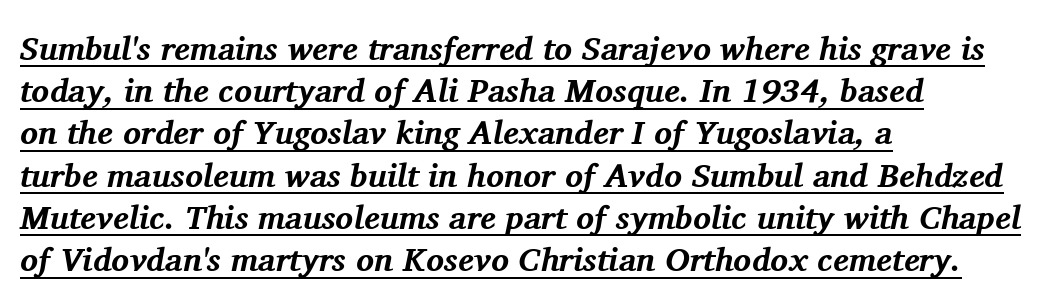
{"serif": "yes", "italic": "yes", "lean": "right", "slant_degrees": 11, "bold": "yes", "weight": "bold", "width": "normal", "stroke_contrast": "medium", "x_height": "medium", "monospaced": "no", "underline": "yes", "align": "left", "line_spacing": "normal", "line_spacing_ratio": 1.28, "letter_spacing": "normal", "letter_spacing_em": 0.0, "glyph_px": 33}
